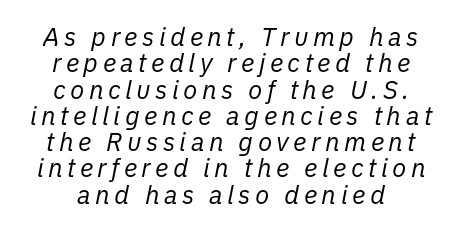
The image shows 26 px text type, italic (leaning right); set centered, tight line spacing (1.01x), not underlined.
